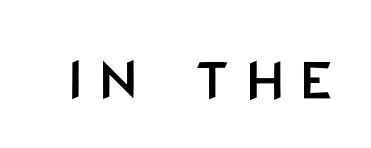
Q: Is the text italic (slanted)? A: No, it is upright.
Q: Is the typeface a serif or a sans-serif typeface? A: Sans-serif.
Q: Is the text underlined? A: No.
Q: Is the spacing between letters normal or unusually wide? A: Unusually wide.
Q: Width (condensed, normal, or wide)? A: Condensed.
Q: Stroke contrast? A: Low.
Q: x-height? A: Large.
Q: Monospaced? A: No.
